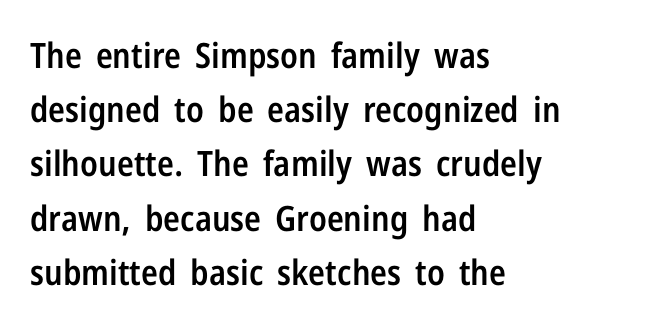
The image shows 35 px semibold, condensed sans-serif type, upright; set left-aligned, normal line spacing (1.55x), normal letter spacing, not underlined; low stroke contrast and a medium x-height.
